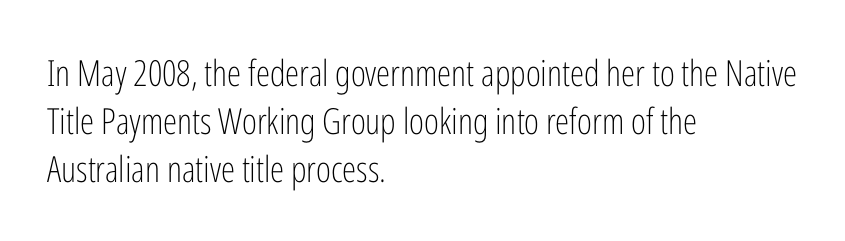
{"serif": "no", "italic": "no", "bold": "no", "weight": "light", "width": "condensed", "stroke_contrast": "low", "x_height": "medium", "monospaced": "no", "underline": "no", "align": "left", "line_spacing": "normal", "line_spacing_ratio": 1.34, "letter_spacing": "normal", "letter_spacing_em": 0.0, "glyph_px": 36}
